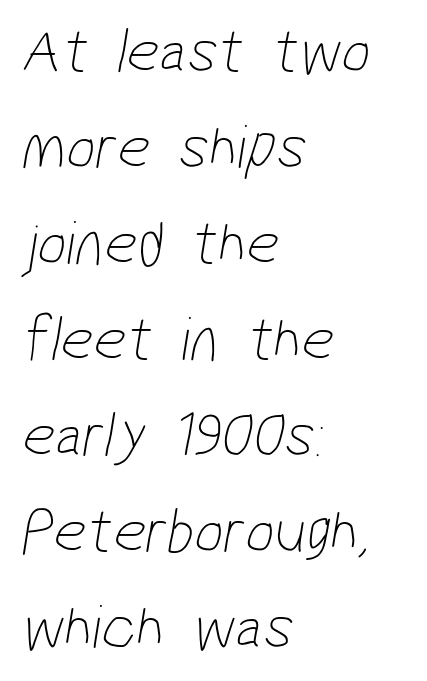
The paragraph has a hard left edge and a soft right edge. Just letters on the line, the space beneath them empty. The passage shown has conventional tracking throughout. The letterforms sit at book weight or below. The space between consecutive lines is moderate.
